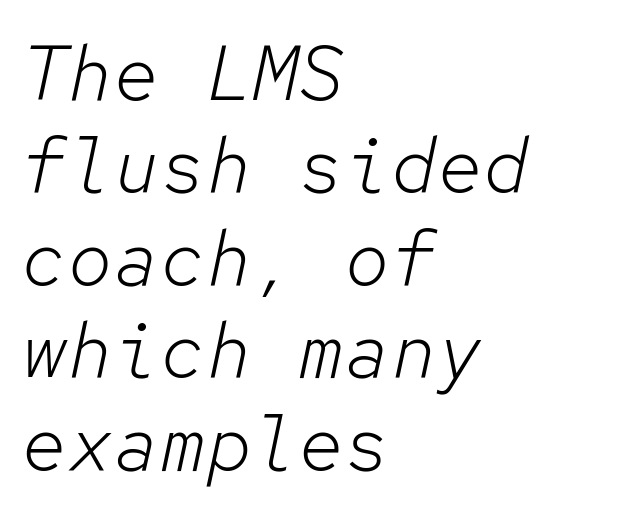
The image shows 77 px light type, italic (leaning right), monospaced; set left-aligned, line spacing 1.2x, normal letter spacing, not underlined; low stroke contrast and a medium x-height.
